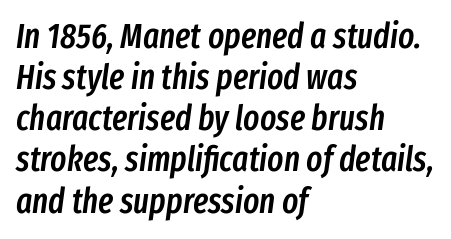
Each row of text sits above clean, open space. Proportional: the letters do not fall into vertical columns. Is the type bold? Partly — it's a semibold, heavier than regular but not fully bold. The specimen reads as italic at a glance.
